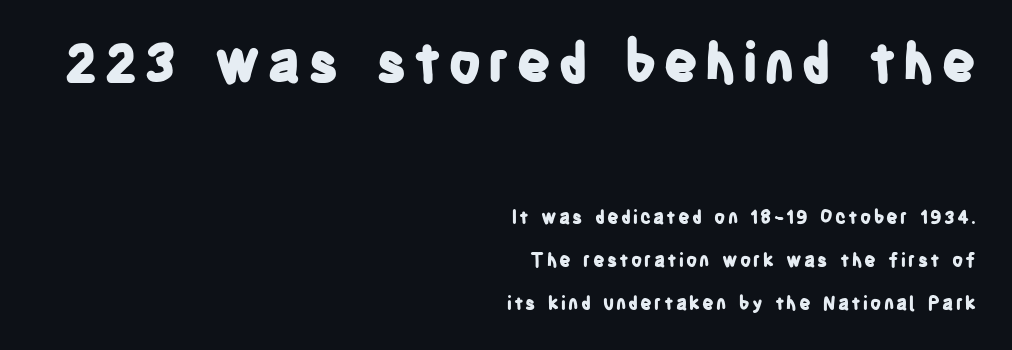
Q: Is the text bold? A: Yes.
Q: Is the text italic (slanted)? A: No, it is upright.
Q: Is the typeface a serif or a sans-serif typeface? A: Sans-serif.
Q: Is the text underlined? A: No.
Q: How is the paragraph aligned? A: Right-aligned.
Q: Is the spacing between lines tight, normal or loose? A: Loose.
Q: Which block of text is set in a larger size, the first (top) or the second (bottom)? A: The first (top) one.
Q: Width (condensed, normal, or wide)? A: Condensed.
Q: Stroke contrast? A: Low.
Q: x-height? A: Large.
Q: Monospaced? A: No.
